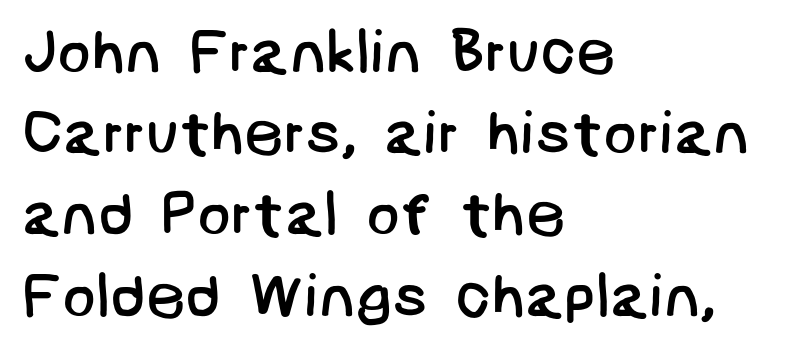
{"serif": "no", "bold": "no", "weight": "regular", "width": "normal", "stroke_contrast": "low", "x_height": "large", "underline": "no", "align": "left", "line_spacing": "normal", "line_spacing_ratio": 1.31, "letter_spacing": "normal", "letter_spacing_em": 0.0, "glyph_px": 62}
